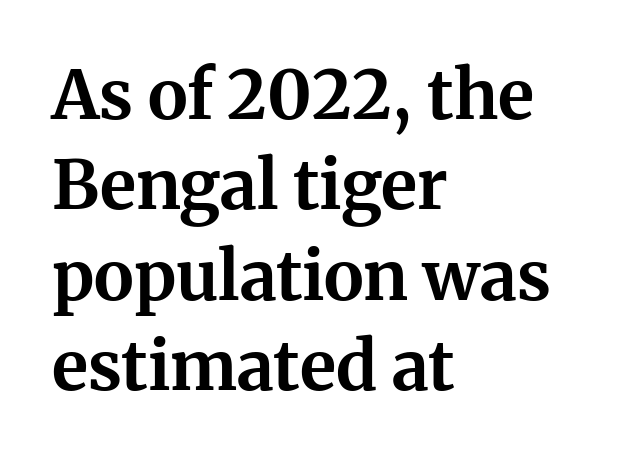
Q: Is the text bold? A: Yes.
Q: Is the text italic (slanted)? A: No, it is upright.
Q: Is the typeface a serif or a sans-serif typeface? A: Serif.
Q: Is the text underlined? A: No.
Q: How is the paragraph aligned? A: Left-aligned.
Q: Is the spacing between letters normal or unusually wide? A: Normal.
Q: Is the spacing between lines tight, normal or loose? A: Normal.
Q: Width (condensed, normal, or wide)? A: Normal.
Q: Stroke contrast? A: Medium.
Q: x-height? A: Medium.
Q: Monospaced? A: No.
